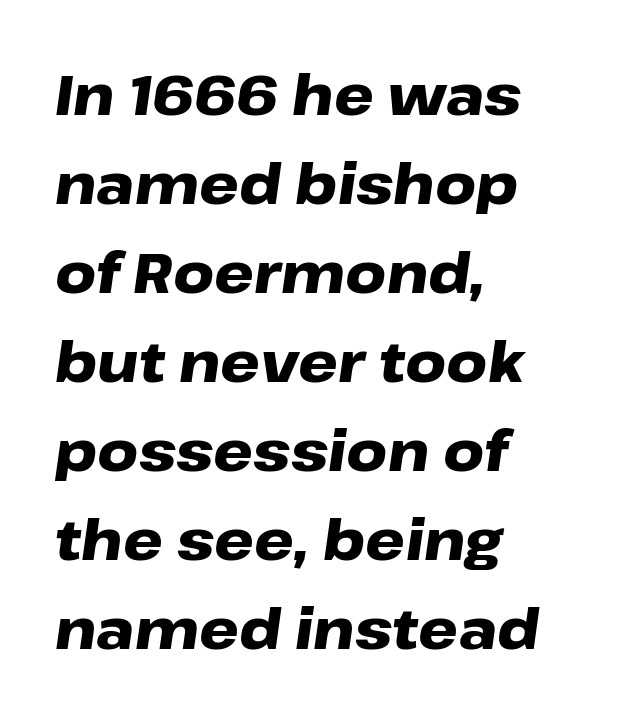
This sample keeps an unexceptional amount of space between lines. Compared with typical body copy, the letter spacing here is the same. Italic: yes, the glyphs are oblique. Heft: maximum for text — a bold. Reading down the block, your eye returns to a fixed left position each line.
